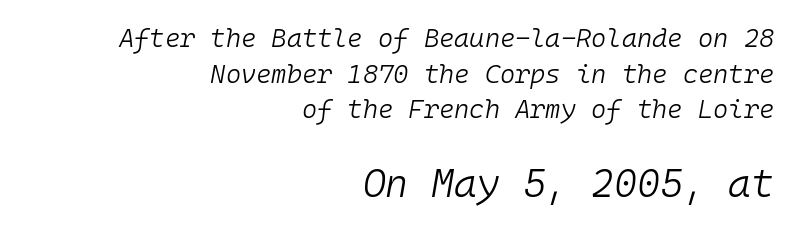
The image shows 39 px light type, italic (leaning right), monospaced; set right-aligned, normal line spacing (1.37x), normal letter spacing, not underlined; the second (bottom) block is 1.5x larger; low stroke contrast and a medium x-height.
